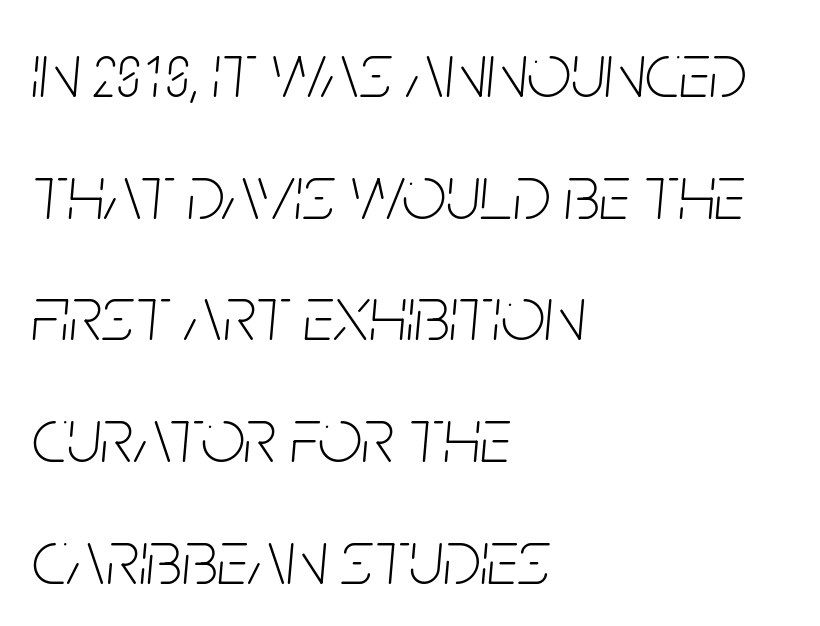
Q: Is the text bold? A: No.
Q: Is the text italic (slanted)? A: Yes, it leans right by about 5 degrees.
Q: Is the text underlined? A: No.
Q: How is the paragraph aligned? A: Left-aligned.
Q: Is the spacing between letters normal or unusually wide? A: Normal.
Q: Is the spacing between lines tight, normal or loose? A: Normal.
Q: Width (condensed, normal, or wide)? A: Condensed.
Q: Stroke contrast? A: Low.
Q: x-height? A: Large.
Q: Monospaced? A: No.
